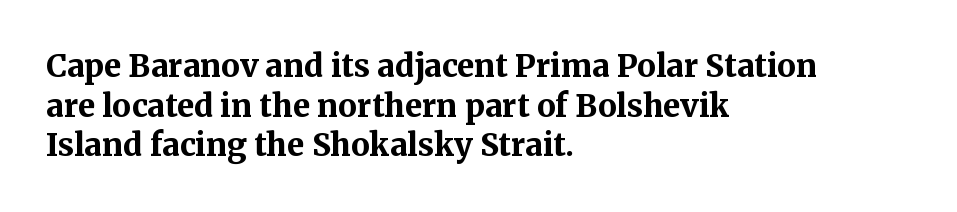
{"serif": "yes", "italic": "no", "bold": "yes", "weight": "bold", "width": "normal", "stroke_contrast": "medium", "x_height": "medium", "monospaced": "no", "underline": "no", "align": "left", "line_spacing": "normal", "line_spacing_ratio": 1.28, "letter_spacing": "normal", "letter_spacing_em": 0.0, "glyph_px": 31}
